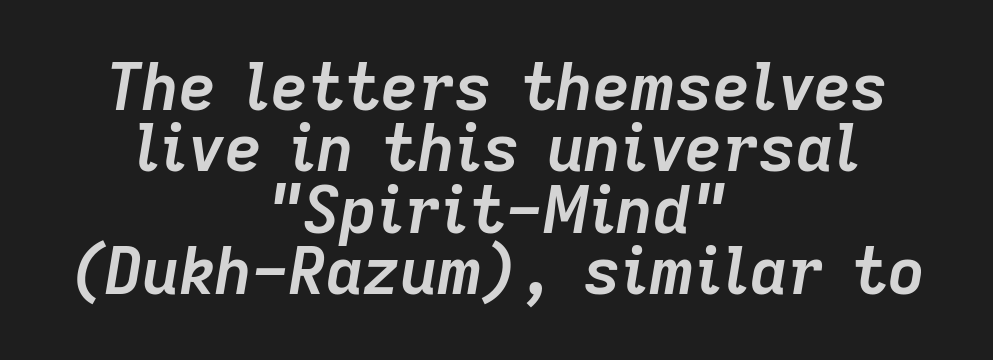
{"italic": "yes", "lean": "right", "slant_degrees": 9, "bold": "yes", "weight": "semibold", "width": "normal", "stroke_contrast": "low", "x_height": "medium", "monospaced": "no", "underline": "no", "align": "center", "line_spacing": "tight", "line_spacing_ratio": 0.96, "letter_spacing": "normal", "letter_spacing_em": 0.0, "glyph_px": 64}
